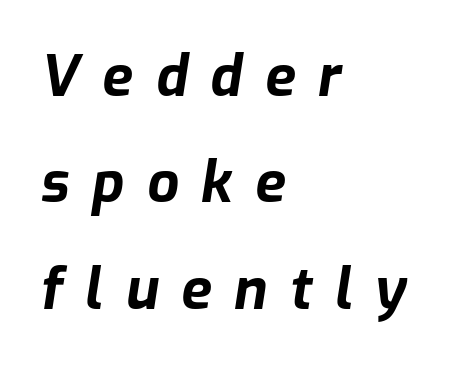
The compositor pushed each line to the left boundary. Inter-character spacing is expanded well beyond the font's built-in metrics. The vertical gap from one line to the next is large. The specimen reads as italic at a glance. Weight: bold. Note the varied advance widths — an 'i' is clearly narrower than an 'm'.
